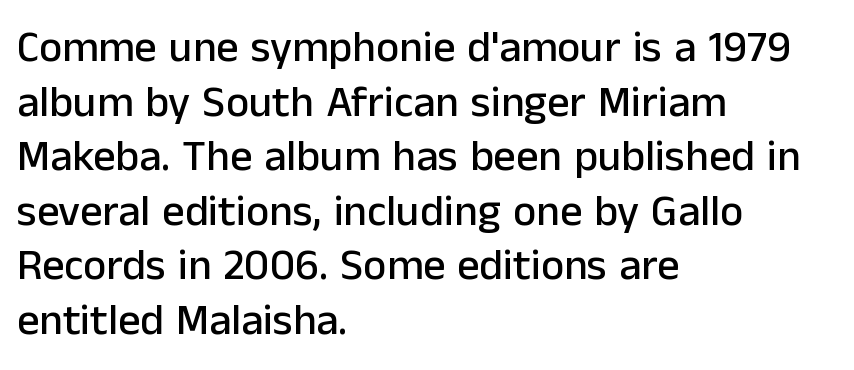
The image shows 44 px sans-serif type, upright; set left-aligned, line spacing 1.24x, normal letter spacing, not underlined; low stroke contrast and a medium x-height.
